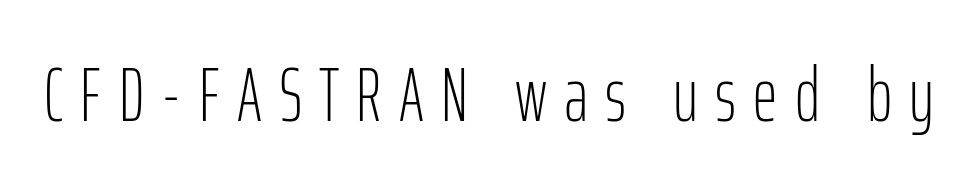
Q: Is the text bold? A: No.
Q: Is the text italic (slanted)? A: No, it is upright.
Q: Is the typeface a serif or a sans-serif typeface? A: Sans-serif.
Q: Is the text underlined? A: No.
Q: Is the spacing between letters normal or unusually wide? A: Unusually wide.
Q: Width (condensed, normal, or wide)? A: Condensed.
Q: Stroke contrast? A: Low.
Q: x-height? A: Medium.
Q: Monospaced? A: No.
